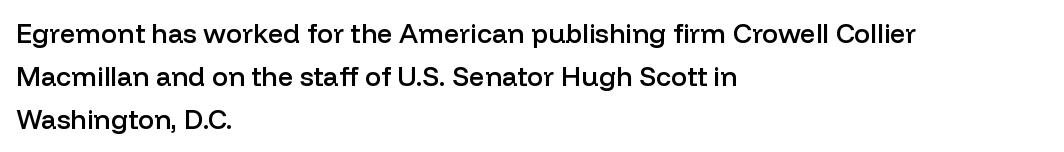
The image shows 27 px text type, upright; set left-aligned, normal line spacing (1.59x), normal letter spacing, not underlined.
